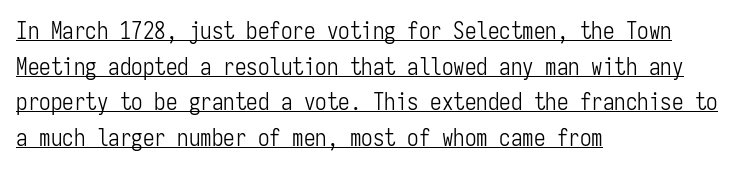
{"italic": "no", "bold": "no", "underline": "yes", "align": "left", "line_spacing": "normal", "line_spacing_ratio": 1.55, "letter_spacing": "normal", "letter_spacing_em": 0.0, "glyph_px": 23}
